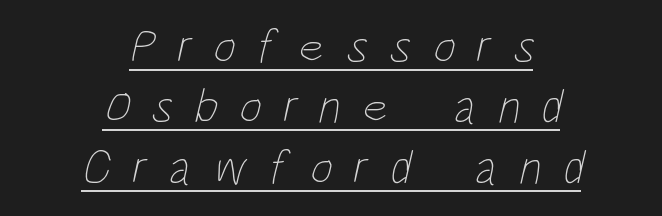
Q: Is the text bold? A: No.
Q: Is the text underlined? A: Yes.
Q: How is the paragraph aligned? A: Centered.
Q: Is the spacing between letters normal or unusually wide? A: Unusually wide.
Q: Is the spacing between lines tight, normal or loose? A: Normal.
Q: Width (condensed, normal, or wide)? A: Condensed.
Q: Stroke contrast? A: Low.
Q: x-height? A: Large.
Q: Monospaced? A: No.
